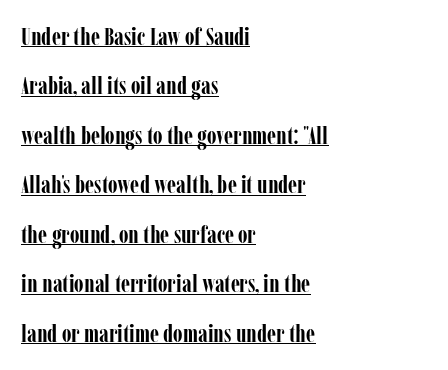
No extra tracking has been applied to these lines. Is there any slant? The stems are plumb. The lettering is marked with a stroke running underneath it. A typesetter would call this leading open, well beyond the default. Every row of glyphs begins at an identical x-position on the left.
